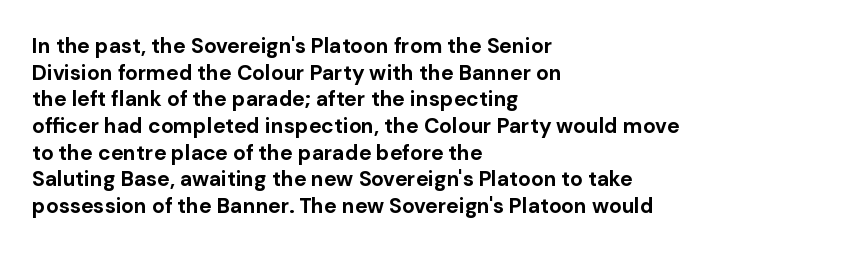
Honestly, the row spacing looks completely unremarkable. Posture: upright roman. Plenty of ink on the page — the face is bold. Typeset ragged right — the left edge is the straight one.
